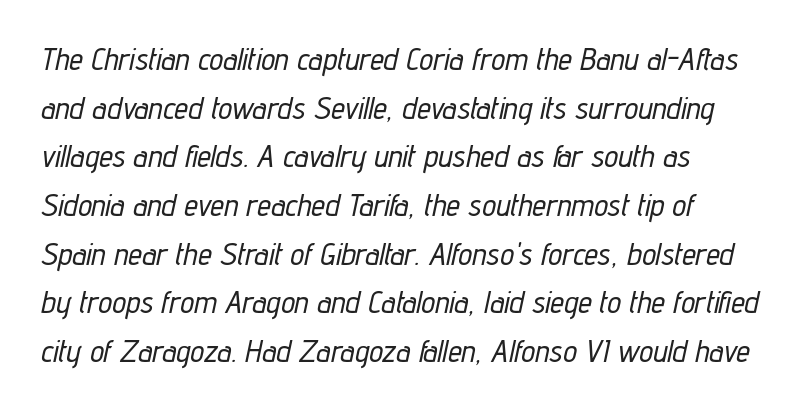
The image shows 31 px condensed type, italic (leaning right); set left-aligned, normal line spacing (1.57x), normal letter spacing, not underlined; low stroke contrast and a medium x-height.
